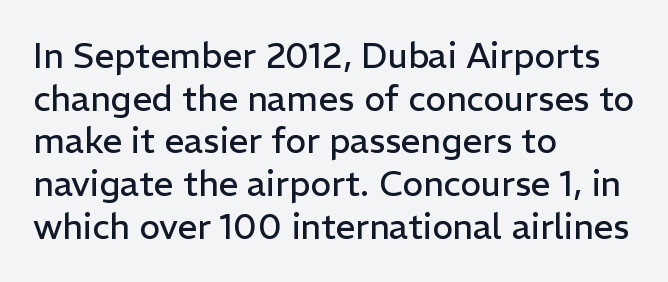
Q: Is the text bold? A: No.
Q: Is the text italic (slanted)? A: No, it is upright.
Q: Is the typeface a serif or a sans-serif typeface? A: Sans-serif.
Q: Is the text underlined? A: No.
Q: How is the paragraph aligned? A: Left-aligned.
Q: Is the spacing between letters normal or unusually wide? A: Normal.
Q: Width (condensed, normal, or wide)? A: Normal.
Q: Stroke contrast? A: Low.
Q: x-height? A: Medium.
Q: Monospaced? A: No.
